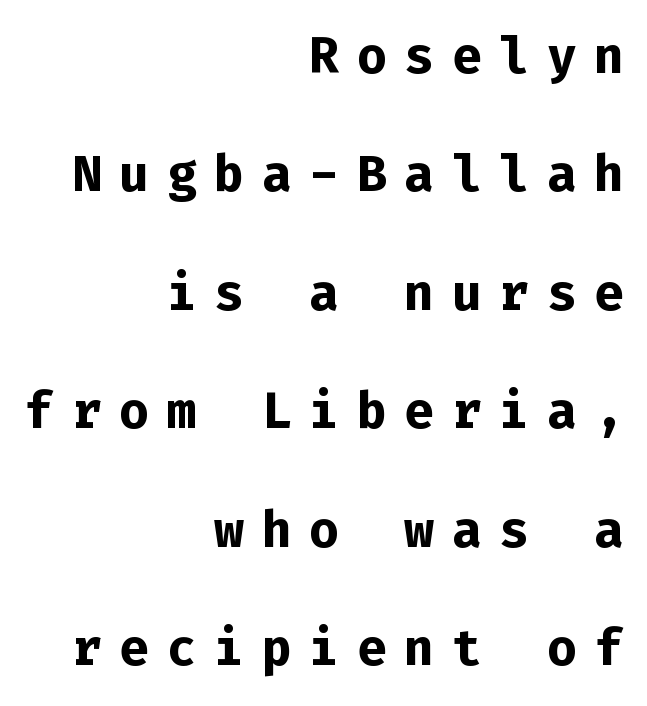
The image shows 50 px bold sans-serif type, upright, monospaced; set right-aligned, loose line spacing (2.37x), unusually wide letter spacing (+0.35 em), not underlined; low stroke contrast and a medium x-height.
